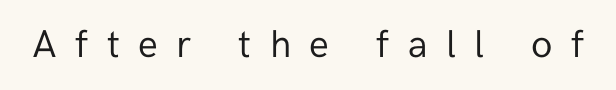
The image shows 39 px regular-weight sans-serif type, upright; set unusually wide letter spacing (+0.47 em), not underlined; low stroke contrast and a medium x-height.
